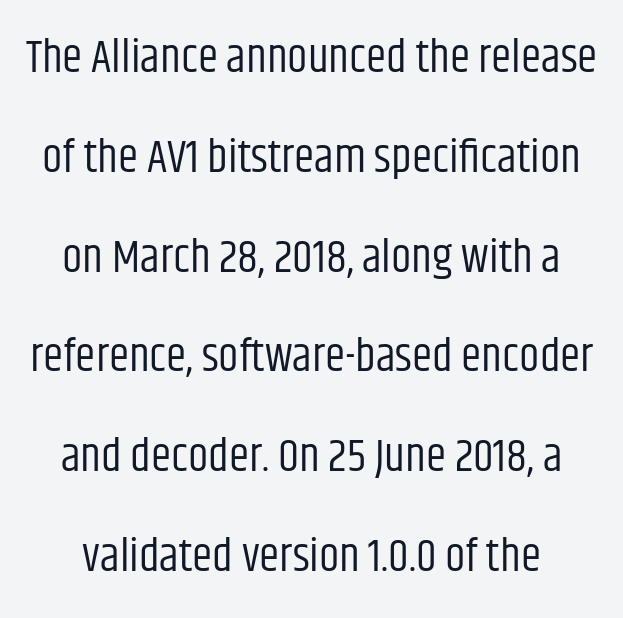
Unlike italic type, these characters show no tilt at all. The passage shown is not underscored anywhere. You could not count columns in this text — the font is proportionally spaced. The line-height multiplier appears high, well above default. The strokes are not fattened; the text isn't bold. Are there feet on the stems? There aren't — it's a sans.
